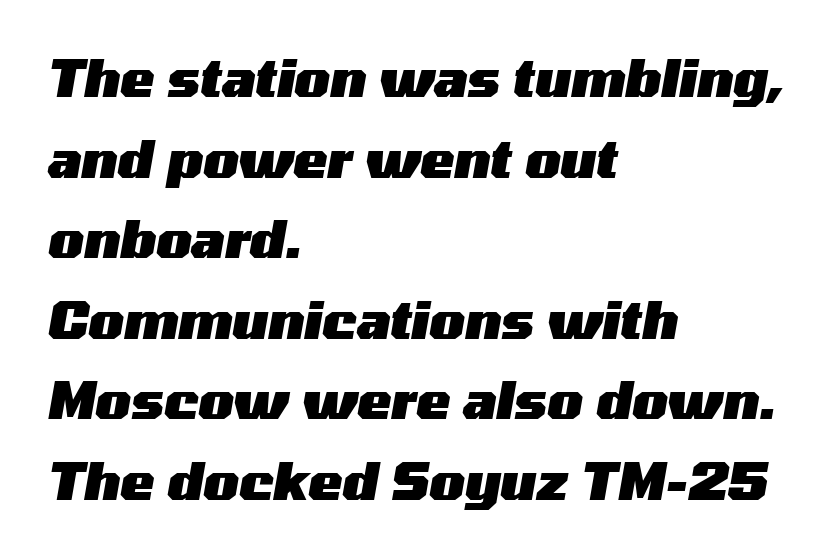
Q: Is the text bold? A: Yes.
Q: Is the text italic (slanted)? A: Yes, it leans right by about 10 degrees.
Q: Is the text underlined? A: No.
Q: How is the paragraph aligned? A: Left-aligned.
Q: Is the spacing between letters normal or unusually wide? A: Normal.
Q: Is the spacing between lines tight, normal or loose? A: Normal.
Q: Width (condensed, normal, or wide)? A: Wide.
Q: Stroke contrast? A: Medium.
Q: x-height? A: Medium.
Q: Monospaced? A: No.
